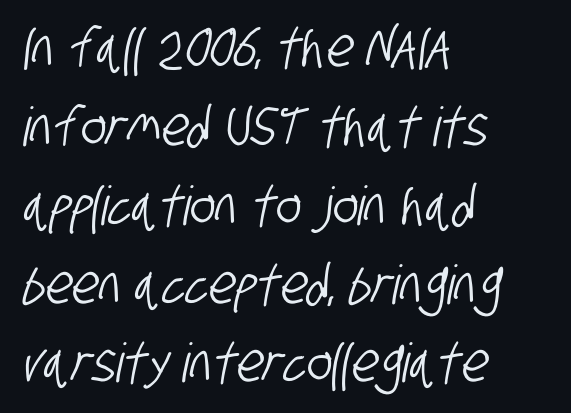
The image shows 54 px condensed sans-serif type; set left-aligned, normal line spacing (1.46x), normal letter spacing, not underlined; low stroke contrast and a large x-height.
